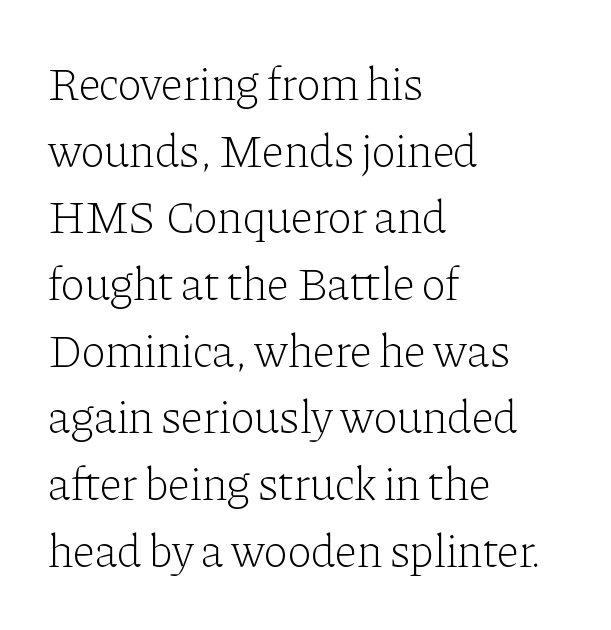
The image shows 46 px light serif type, upright; set left-aligned, normal line spacing (1.45x), normal letter spacing, not underlined; low stroke contrast and a medium x-height.
